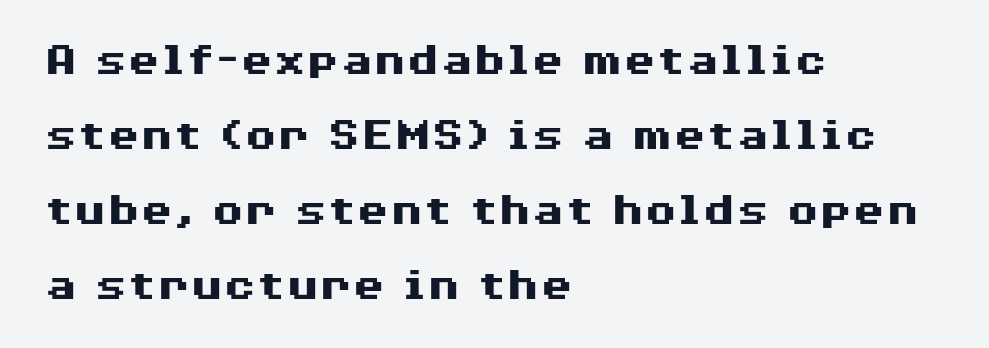
The image shows 48 px heavy, wide sans-serif type, upright; set left-aligned, normal line spacing (1.56x), normal letter spacing, not underlined; medium stroke contrast and a medium x-height.
